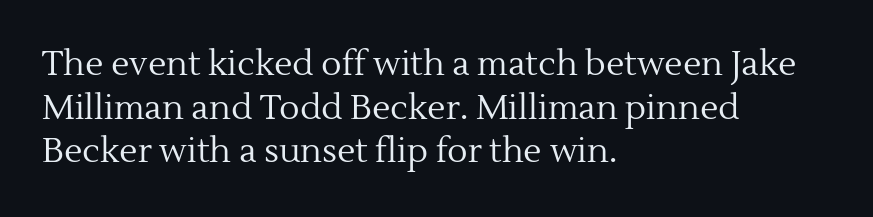
Q: Is the text bold? A: No.
Q: Is the text italic (slanted)? A: No, it is upright.
Q: Is the typeface a serif or a sans-serif typeface? A: Serif.
Q: Is the text underlined? A: No.
Q: How is the paragraph aligned? A: Left-aligned.
Q: Is the spacing between letters normal or unusually wide? A: Normal.
Q: Is the spacing between lines tight, normal or loose? A: Normal.
Q: Width (condensed, normal, or wide)? A: Normal.
Q: x-height? A: Medium.
Q: Monospaced? A: No.
